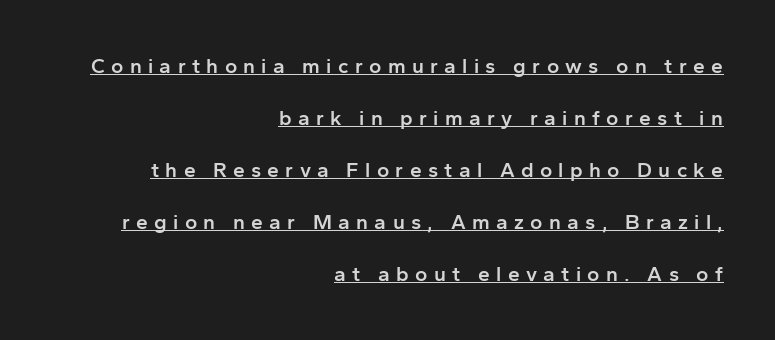
Q: Is the text bold? A: Semi-bold.
Q: Is the text italic (slanted)? A: No, it is upright.
Q: Is the text underlined? A: Yes.
Q: How is the paragraph aligned? A: Right-aligned.
Q: Is the spacing between letters normal or unusually wide? A: Unusually wide.
Q: Is the spacing between lines tight, normal or loose? A: Loose.
